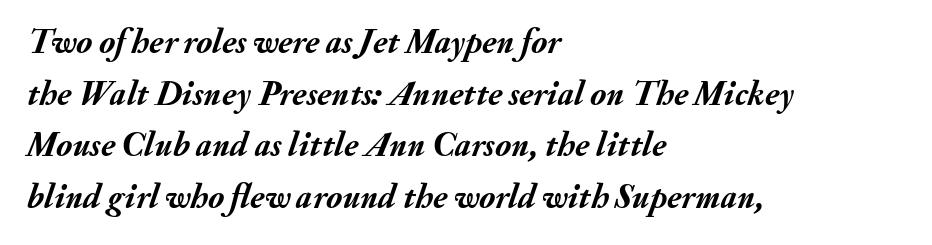
The image shows 34 px semibold type, italic (leaning right); set left-aligned, normal line spacing (1.52x), normal letter spacing, not underlined; medium stroke contrast and a small x-height.
